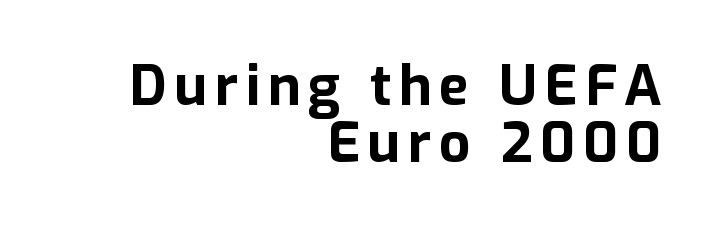
Check where the strokes stop: nothing finishes them off — pure sans. The baseline area is clear. Characters remain perfectly vertical along every line. The letters advance in unequal steps, a hallmark of proportional type. A dark, heavy texture on the line: the type is bold.
